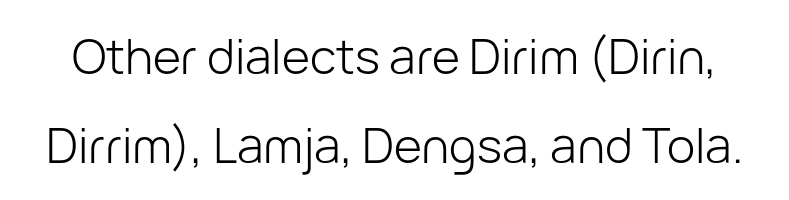
These lines keep a tight, regular rhythm from letter to letter. A typesetter would label this face a sans. Upright lettering throughout. The specimen omits any rule beneath the text block's lines. Character widths vary here, with narrow letters taking less room than wide ones.
